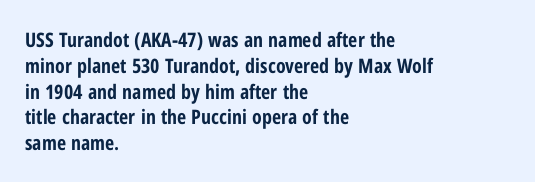
{"italic": "no", "bold": "yes", "underline": "no", "align": "left", "line_spacing": "normal", "line_spacing_ratio": 1.29, "letter_spacing": "normal", "letter_spacing_em": 0.0, "glyph_px": 20}
